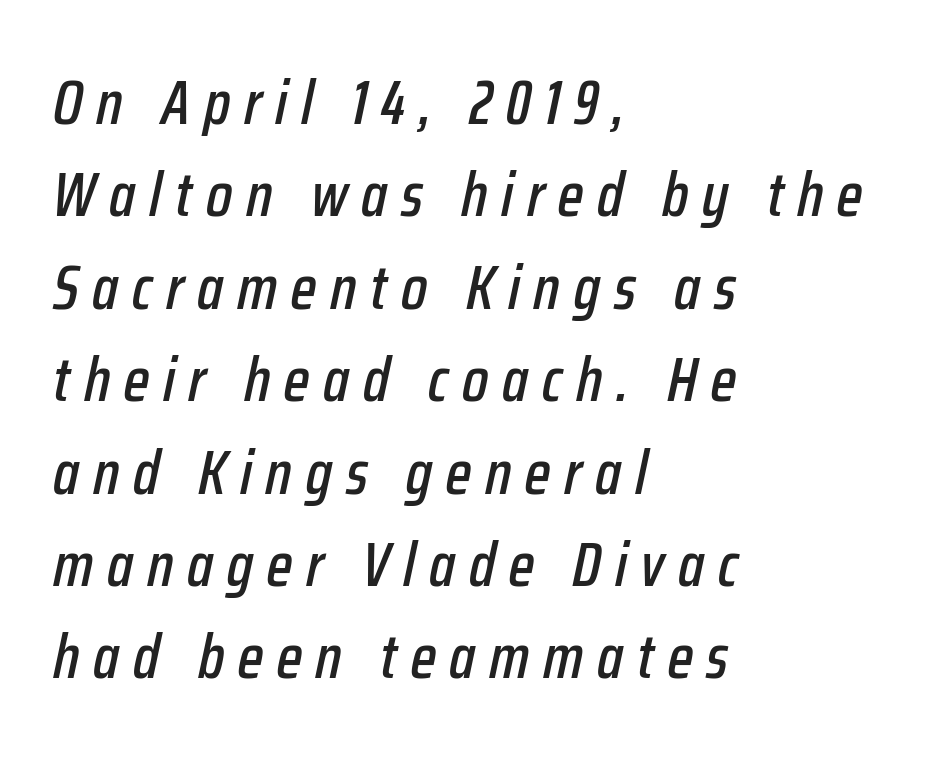
The image shows 62 px condensed type, italic (leaning right); set left-aligned, normal line spacing (1.49x), unusually wide letter spacing (+0.22 em), not underlined; low stroke contrast and a medium x-height.
